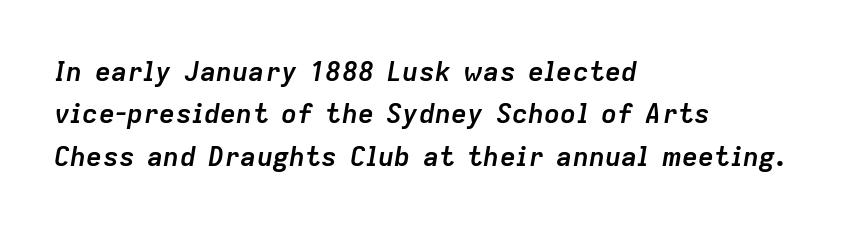
Q: Is the text bold? A: Yes.
Q: Is the text italic (slanted)? A: Yes, it leans right by about 9 degrees.
Q: Is the text underlined? A: No.
Q: How is the paragraph aligned? A: Left-aligned.
Q: Is the spacing between letters normal or unusually wide? A: Normal.
Q: Is the spacing between lines tight, normal or loose? A: Normal.
